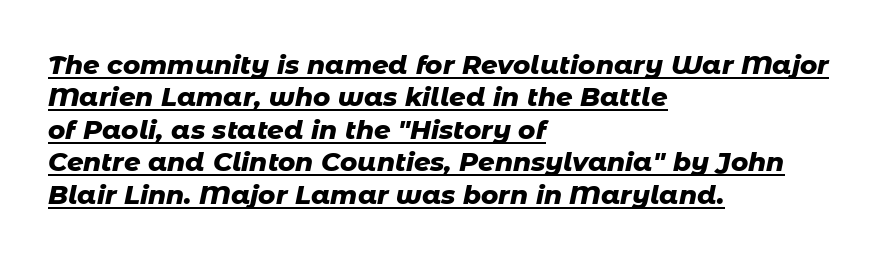
Q: Is the text bold? A: Yes.
Q: Is the text italic (slanted)? A: Yes, it leans right by about 11 degrees.
Q: Is the text underlined? A: Yes.
Q: How is the paragraph aligned? A: Left-aligned.
Q: Is the spacing between letters normal or unusually wide? A: Normal.
Q: Is the spacing between lines tight, normal or loose? A: Normal.
